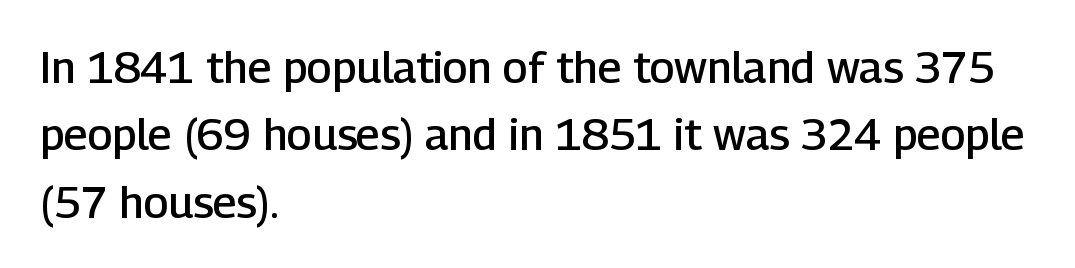
The image shows 44 px semibold sans-serif type, upright; set left-aligned, normal line spacing (1.53x), normal letter spacing, not underlined; low stroke contrast and a medium x-height.
